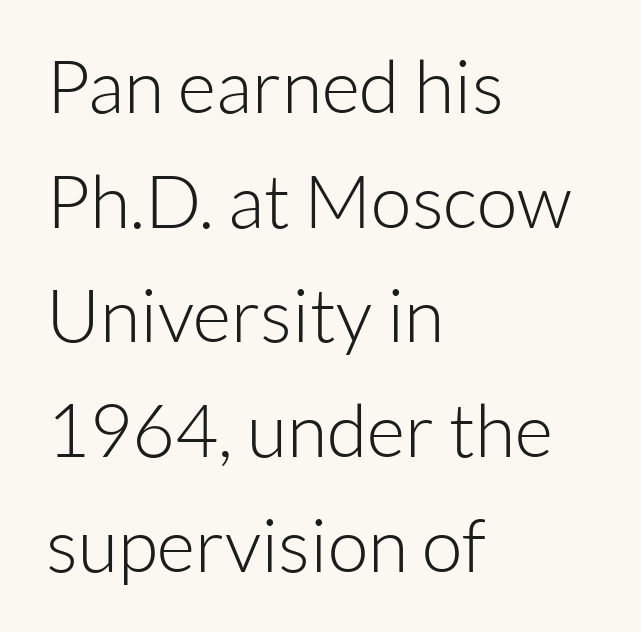
The image shows 74 px light sans-serif type, upright; set left-aligned, normal line spacing (1.55x), normal letter spacing, not underlined; low stroke contrast and a medium x-height.
